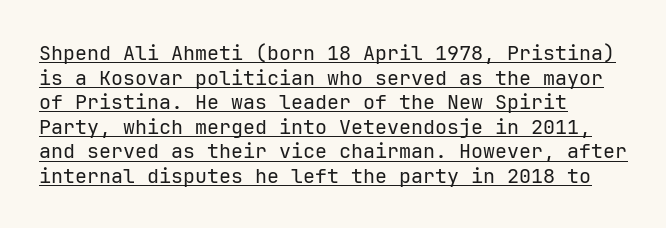
{"italic": "no", "bold": "no", "underline": "yes", "align": "left", "line_spacing_ratio": 1.23, "letter_spacing": "normal", "letter_spacing_em": 0.0, "glyph_px": 20}
